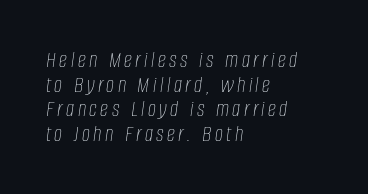
The image shows 23 px text type, italic (leaning right); set left-aligned, tight line spacing (1.07x), not underlined.
